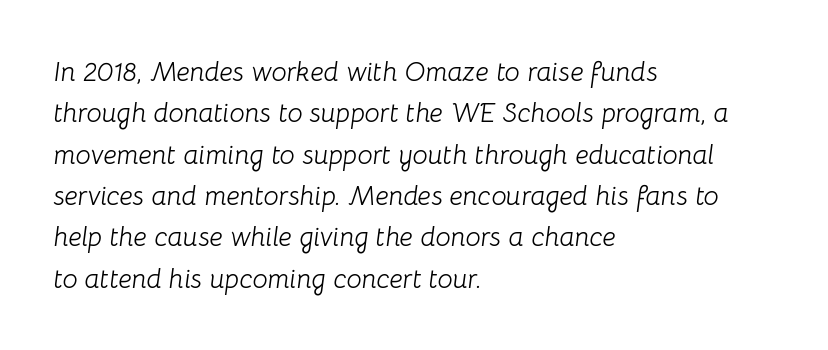
Q: Is the text bold? A: No.
Q: Is the text italic (slanted)? A: Yes, it leans right by about 8 degrees.
Q: Is the text underlined? A: No.
Q: How is the paragraph aligned? A: Left-aligned.
Q: Is the spacing between letters normal or unusually wide? A: Normal.
Q: Is the spacing between lines tight, normal or loose? A: Normal.
